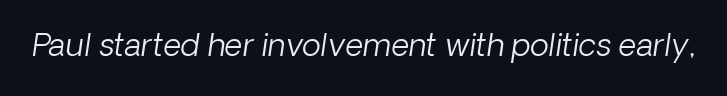
The image shows 31 px light sans-serif type; set normal letter spacing, not underlined; low stroke contrast and a medium x-height.
